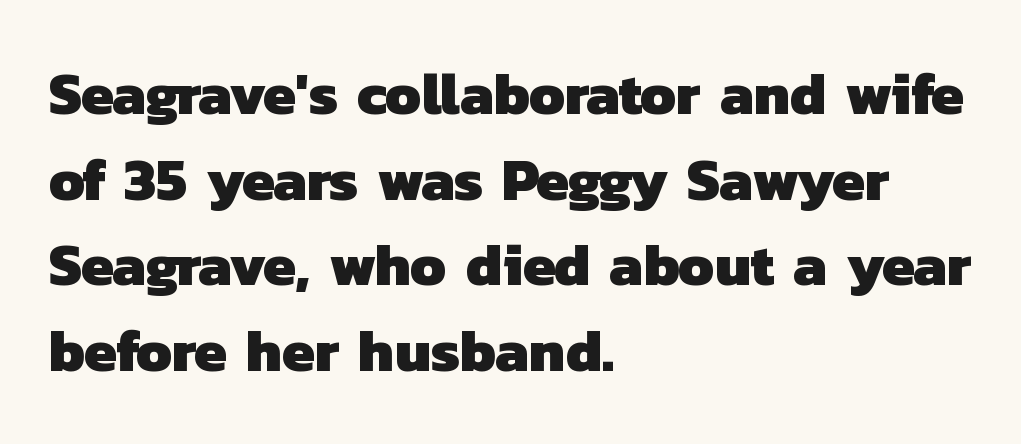
Strokes here are thick enough to call this a true bold. A normal amount of white space separates one row of letters from the next. Letters rest on an invisible, unmarked baseline. Reading down the block, your eye returns to a fixed left position each line. Each letter's strokes conclude bluntly, with no projecting serifs. Words appear dense and cohesive because spacing is normal.
